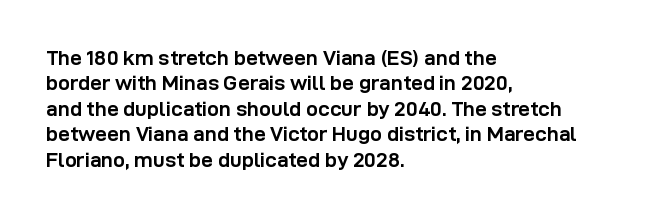
{"italic": "no", "bold": "yes", "underline": "no", "align": "left", "line_spacing_ratio": 1.21, "letter_spacing": "normal", "letter_spacing_em": 0.0, "glyph_px": 21}
